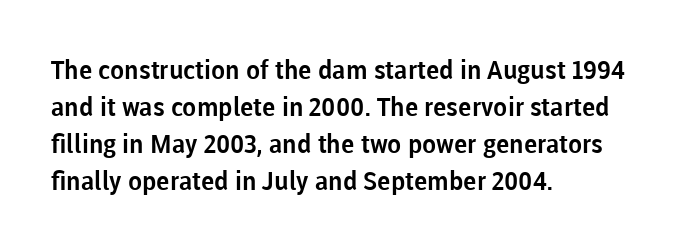
Inter-character spacing is left at the font's built-in metrics. Bare-footed words on every line. Every stem runs plumb, perpendicular to the baseline. Line spacing here is normal. Every row of glyphs begins at an identical x-position on the left.
